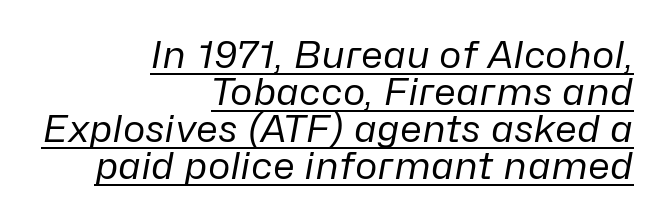
Q: Is the text bold? A: No.
Q: Is the text italic (slanted)? A: Yes, it leans right by about 10 degrees.
Q: Is the text underlined? A: Yes.
Q: How is the paragraph aligned? A: Right-aligned.
Q: Is the spacing between letters normal or unusually wide? A: Normal.
Q: Is the spacing between lines tight, normal or loose? A: Tight.
Q: Width (condensed, normal, or wide)? A: Normal.
Q: Stroke contrast? A: Low.
Q: x-height? A: Medium.
Q: Monospaced? A: No.
